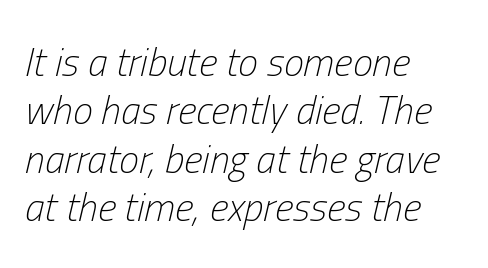
Q: Is the text bold? A: No.
Q: Is the text italic (slanted)? A: Yes, it leans right by about 13 degrees.
Q: Is the text underlined? A: No.
Q: How is the paragraph aligned? A: Left-aligned.
Q: Is the spacing between letters normal or unusually wide? A: Normal.
Q: Width (condensed, normal, or wide)? A: Condensed.
Q: Stroke contrast? A: Low.
Q: x-height? A: Medium.
Q: Monospaced? A: No.
